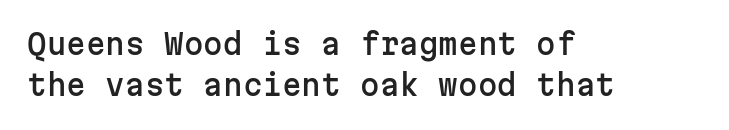
Q: Is the text italic (slanted)? A: No, it is upright.
Q: Is the typeface a serif or a sans-serif typeface? A: Sans-serif.
Q: Is the text underlined? A: No.
Q: How is the paragraph aligned? A: Left-aligned.
Q: Is the spacing between letters normal or unusually wide? A: Normal.
Q: Is the spacing between lines tight, normal or loose? A: Normal.
Q: Width (condensed, normal, or wide)? A: Normal.
Q: Stroke contrast? A: Low.
Q: x-height? A: Medium.
Q: Monospaced? A: Yes.
